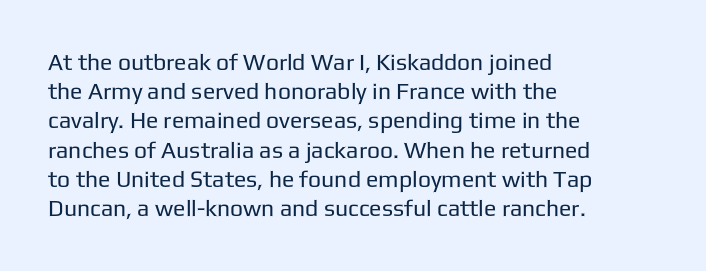
Nothing unusual about the tracking: characters are spaced as the font intends. Caption: multi-line text, flush left, ragged right. How would I describe the line gaps? Plain and ordinary. Unbolded letterforms with no extra heft.
